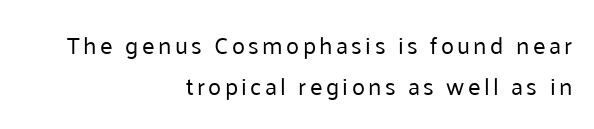
{"italic": "no", "bold": "no", "underline": "no", "align": "right", "line_spacing": "normal", "line_spacing_ratio": 1.69, "glyph_px": 24}
